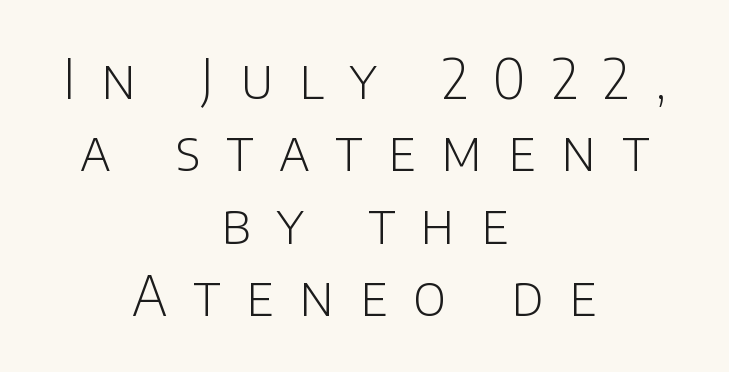
Casual observation: everything's sitting right in the middle. The letterforms stand isolated, each surrounded by extra space. Serifs: no, the terminals of the letterforms are clean. The letters look calm and open, with moderate or lighter stems. These lines are rendered in a variable-pitch font. Underlining? Definitely not there.
